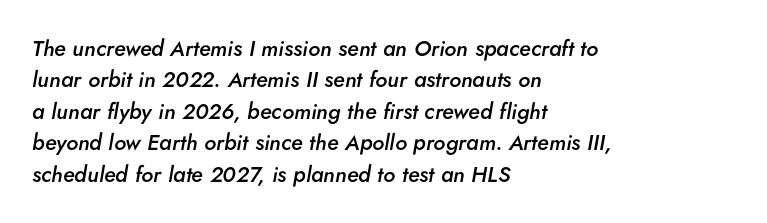
{"italic": "yes", "lean": "right", "slant_degrees": 5, "bold": "semi", "underline": "no", "align": "left", "line_spacing": "normal", "line_spacing_ratio": 1.43, "letter_spacing": "normal", "letter_spacing_em": 0.0, "glyph_px": 22}
